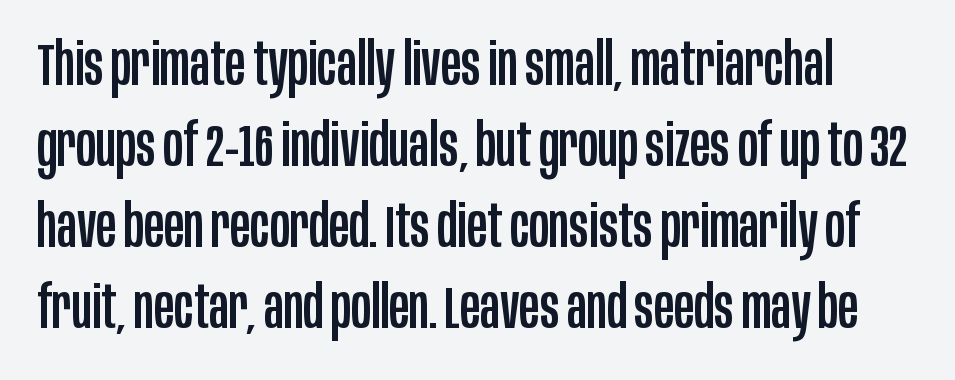
The image shows 60 px condensed sans-serif type, upright; set normal line spacing (1.35x), normal letter spacing, not underlined; low stroke contrast and a large x-height.
